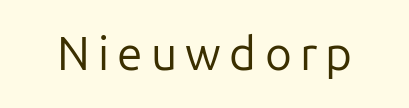
{"serif": "no", "italic": "no", "bold": "no", "weight": "regular", "width": "normal", "stroke_contrast": "low", "x_height": "medium", "monospaced": "no", "underline": "no", "glyph_px": 46}
